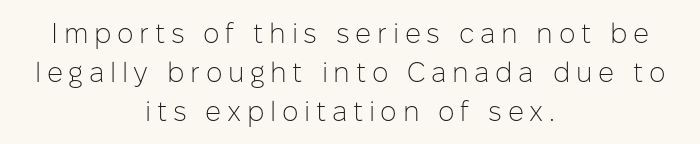
The image shows 28 px light sans-serif type, upright; set centered, normal line spacing (1.39x), unusually wide letter spacing (+0.2 em), not underlined; low stroke contrast and a medium x-height.
